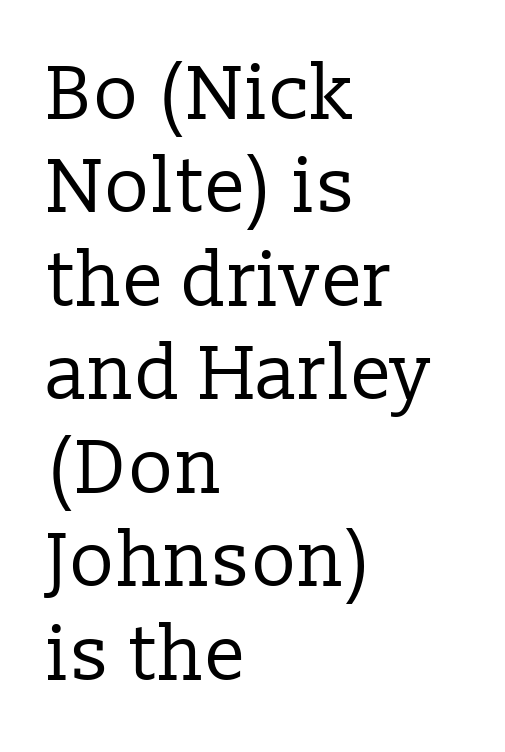
The image shows 76 px regular-weight serif type, upright; set left-aligned, line spacing 1.23x, normal letter spacing, not underlined; low stroke contrast and a medium x-height.
